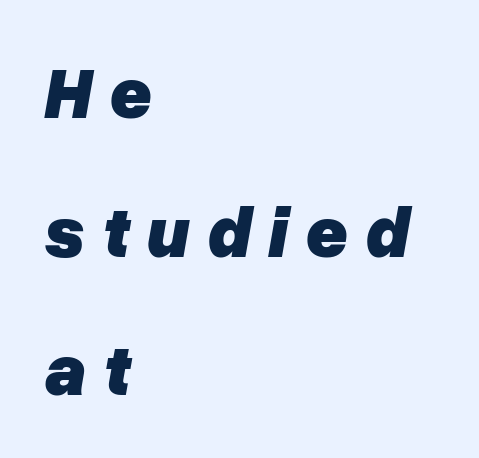
The image shows 73 px heavy type, italic (leaning right); set left-aligned, loose line spacing (1.9x), unusually wide letter spacing (+0.23 em), not underlined; low stroke contrast and a medium x-height.
